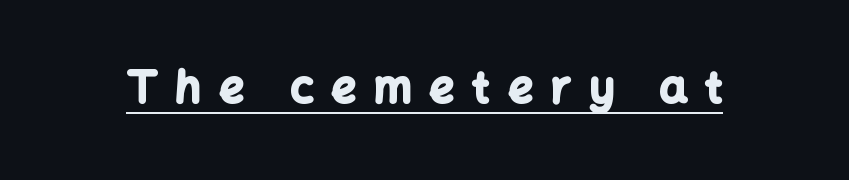
Q: Is the text bold? A: Yes.
Q: Is the text italic (slanted)? A: No, it is upright.
Q: Is the typeface a serif or a sans-serif typeface? A: Sans-serif.
Q: Is the text underlined? A: Yes.
Q: Is the spacing between letters normal or unusually wide? A: Unusually wide.
Q: Width (condensed, normal, or wide)? A: Normal.
Q: Stroke contrast? A: Low.
Q: x-height? A: Medium.
Q: Monospaced? A: No.
